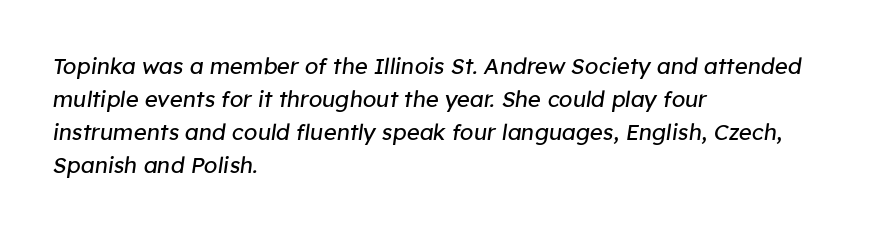
The image shows 22 px text type, italic (leaning right); set left-aligned, normal line spacing (1.5x), normal letter spacing, not underlined.
